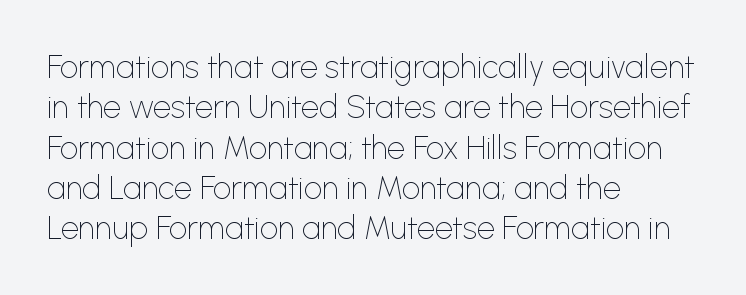
{"serif": "no", "italic": "no", "bold": "no", "weight": "thin", "width": "normal", "stroke_contrast": "low", "x_height": "medium", "monospaced": "no", "underline": "no", "align": "left", "line_spacing": "normal", "line_spacing_ratio": 1.26, "letter_spacing": "normal", "letter_spacing_em": 0.0, "glyph_px": 32}
